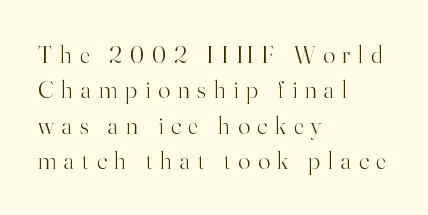
{"italic": "no", "bold": "no", "underline": "no", "align": "left", "line_spacing": "normal", "line_spacing_ratio": 1.42, "letter_spacing": "wide", "letter_spacing_em": 0.31, "glyph_px": 25}
